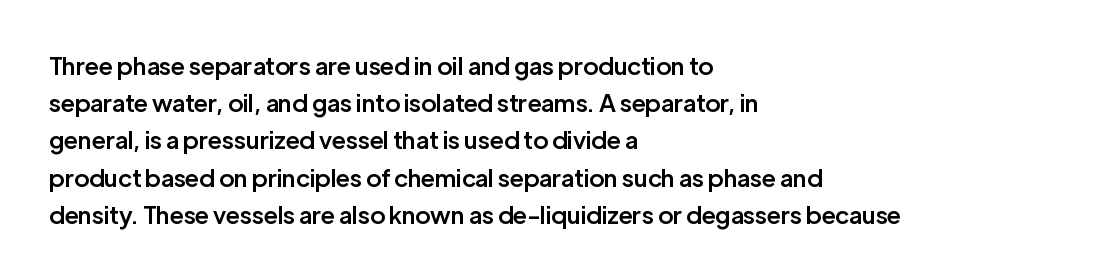
The image shows 24 px text type, upright; set left-aligned, normal line spacing (1.55x), normal letter spacing, not underlined.
